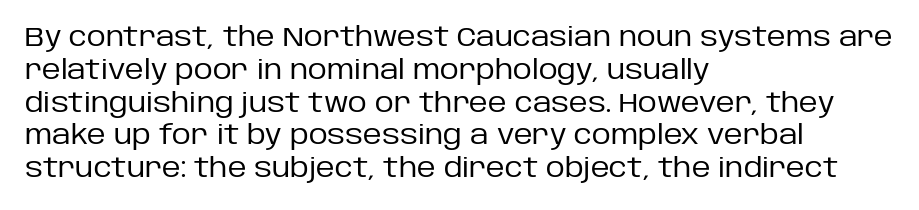
{"italic": "no", "bold": "no", "underline": "no", "align": "left", "line_spacing": "normal", "line_spacing_ratio": 1.26, "letter_spacing": "normal", "letter_spacing_em": 0.0, "glyph_px": 26}
